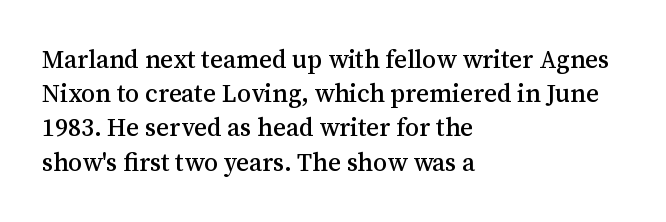
Q: Is the text italic (slanted)? A: No, it is upright.
Q: Is the text underlined? A: No.
Q: How is the paragraph aligned? A: Left-aligned.
Q: Is the spacing between letters normal or unusually wide? A: Normal.
Q: Is the spacing between lines tight, normal or loose? A: Normal.
